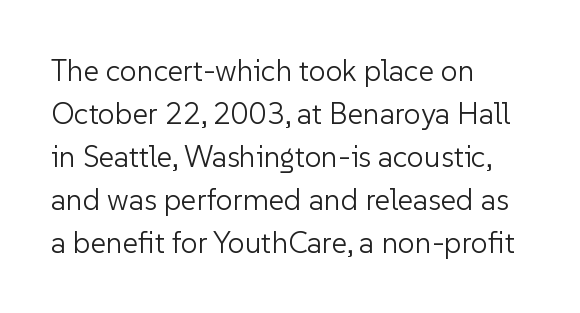
Each letter's strokes conclude bluntly, with no projecting serifs. The rendering uses a moderate line-height, typical for paragraphs. Looks like regular typesetting: each glyph gets only the width it needs. A bare baseline throughout the passage.
